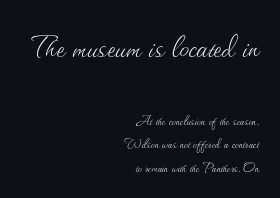
The image shows 39 px thin type; set right-aligned, normal line spacing (1.47x), normal letter spacing, not underlined; the first (top) block is 2.44x larger; medium stroke contrast and a small x-height.
